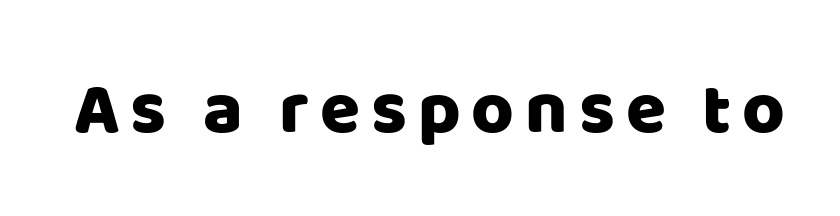
Q: Is the text italic (slanted)? A: No, it is upright.
Q: Is the typeface a serif or a sans-serif typeface? A: Sans-serif.
Q: Is the text underlined? A: No.
Q: Width (condensed, normal, or wide)? A: Normal.
Q: Stroke contrast? A: Low.
Q: x-height? A: Large.
Q: Monospaced? A: No.
